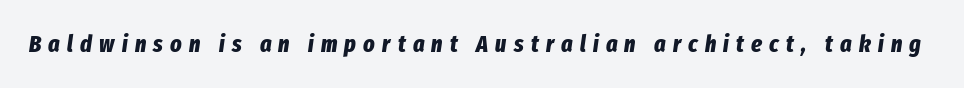
The image shows 24 px bold type, italic (leaning right); set unusually wide letter spacing (+0.3 em), not underlined.
